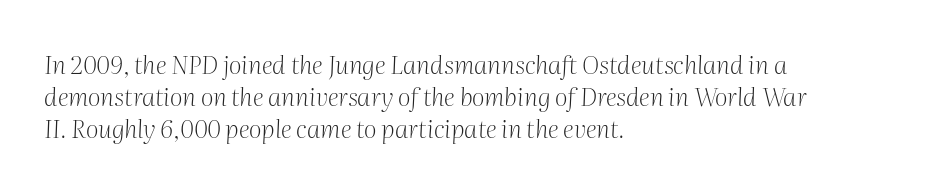
Between one letter and the next there's only the usual sliver of space. Bare-footed words on every line. The typesetter chose a ragged-right arrangement here. The designer left line spacing at the default. Compared with ordinary roman type, these characters are visibly tilted. The typeface has the unassuming heft of standard copy or less.
